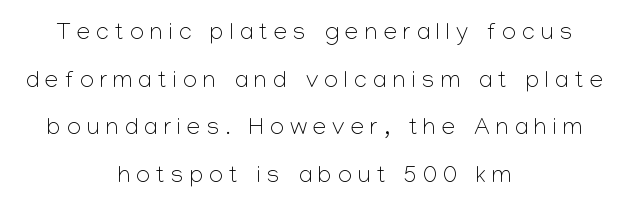
Students, observe: this is what heavily led, spacious text looks like. One-word summary of the alignment: center. Italic? Not at all — the glyphs are vertical. The line texture is sparse and dotted thanks to wide tracking. Check under the words: just untouched page. No letter is thick-stroked: the sample isn't bold.
